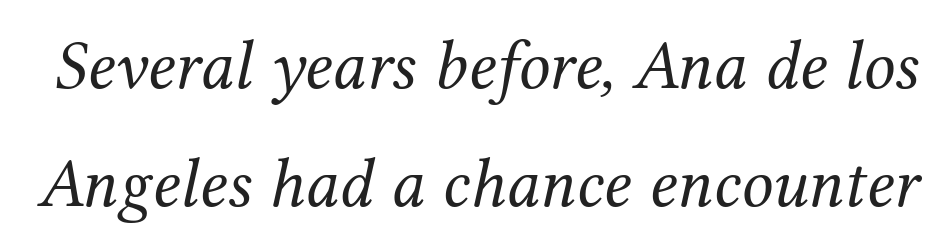
You could not count columns in this text — the font is proportionally spaced. This reads as an unemphasized weight, regular at the heaviest. This rendering leaves character spacing at its baseline value. Rendered with sloped, italic letterforms. Underline: absent.
